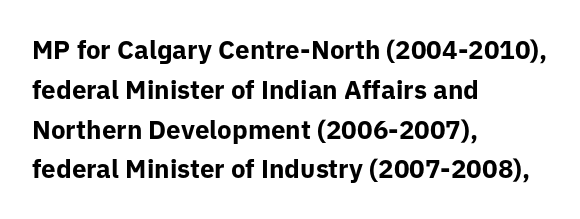
Q: Is the text bold? A: Yes.
Q: Is the text italic (slanted)? A: No, it is upright.
Q: Is the text underlined? A: No.
Q: How is the paragraph aligned? A: Left-aligned.
Q: Is the spacing between letters normal or unusually wide? A: Normal.
Q: Is the spacing between lines tight, normal or loose? A: Normal.
